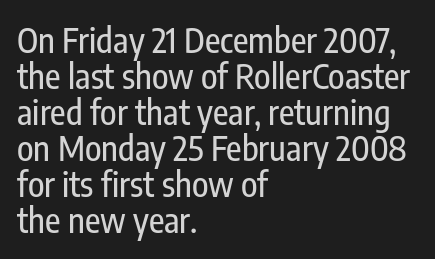
{"serif": "no", "italic": "no", "width": "condensed", "stroke_contrast": "low", "x_height": "medium", "monospaced": "no", "underline": "no", "align": "left", "line_spacing": "tight", "line_spacing_ratio": 1.06, "letter_spacing": "normal", "letter_spacing_em": 0.0, "glyph_px": 34}
